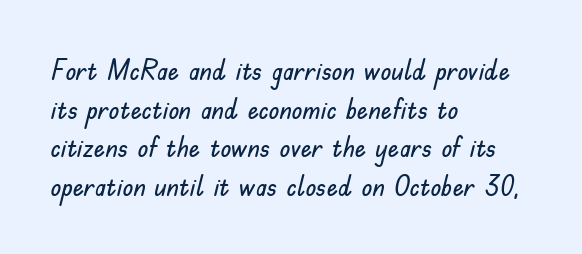
The image shows 28 px sans-serif type; set left-aligned, normal line spacing (1.38x), normal letter spacing, not underlined; low stroke contrast and a small x-height.
